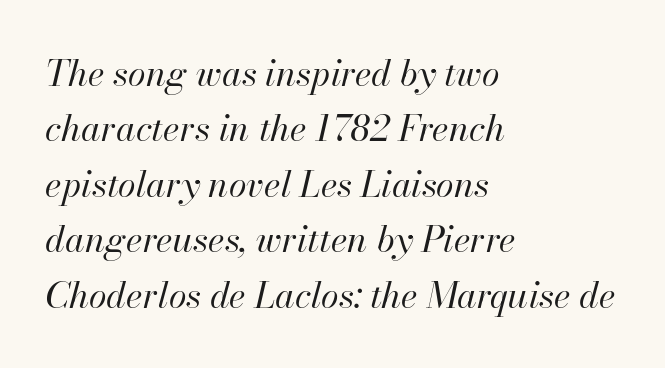
{"italic": "yes", "lean": "right", "slant_degrees": 13, "bold": "no", "weight": "regular", "width": "normal", "stroke_contrast": "high", "x_height": "small", "monospaced": "no", "underline": "no", "align": "left", "line_spacing": "normal", "line_spacing_ratio": 1.54, "letter_spacing": "normal", "letter_spacing_em": 0.0, "glyph_px": 36}
